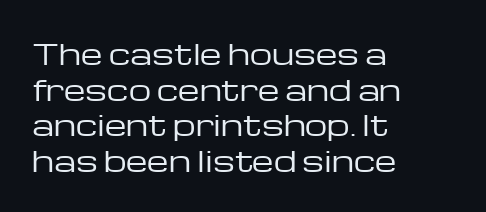
Q: Is the text bold? A: No.
Q: Is the text italic (slanted)? A: No, it is upright.
Q: Is the typeface a serif or a sans-serif typeface? A: Sans-serif.
Q: Is the text underlined? A: No.
Q: How is the paragraph aligned? A: Left-aligned.
Q: Is the spacing between letters normal or unusually wide? A: Normal.
Q: Is the spacing between lines tight, normal or loose? A: Normal.
Q: Width (condensed, normal, or wide)? A: Wide.
Q: Stroke contrast? A: Low.
Q: x-height? A: Medium.
Q: Monospaced? A: No.
